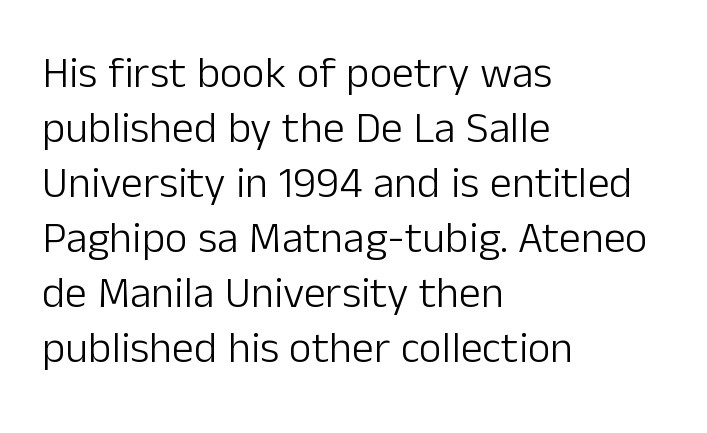
Q: Is the text bold? A: No.
Q: Is the text italic (slanted)? A: No, it is upright.
Q: Is the typeface a serif or a sans-serif typeface? A: Sans-serif.
Q: Is the text underlined? A: No.
Q: How is the paragraph aligned? A: Left-aligned.
Q: Is the spacing between letters normal or unusually wide? A: Normal.
Q: Is the spacing between lines tight, normal or loose? A: Normal.
Q: Width (condensed, normal, or wide)? A: Normal.
Q: Stroke contrast? A: Low.
Q: x-height? A: Medium.
Q: Monospaced? A: No.
